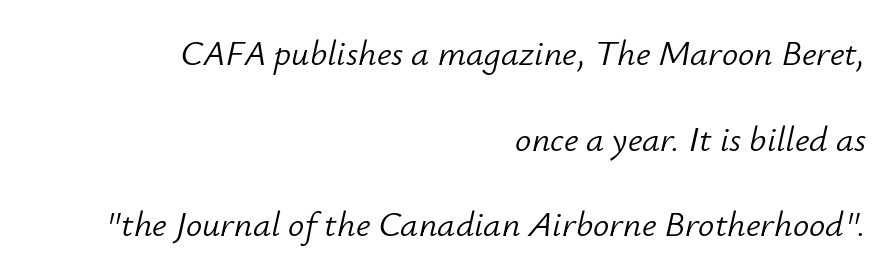
Interline gaps are noticeably wide in this sample. No extra ink here — the face is not bold. The rendering anchors every line to the right-hand side. Check under the words: just untouched page.
